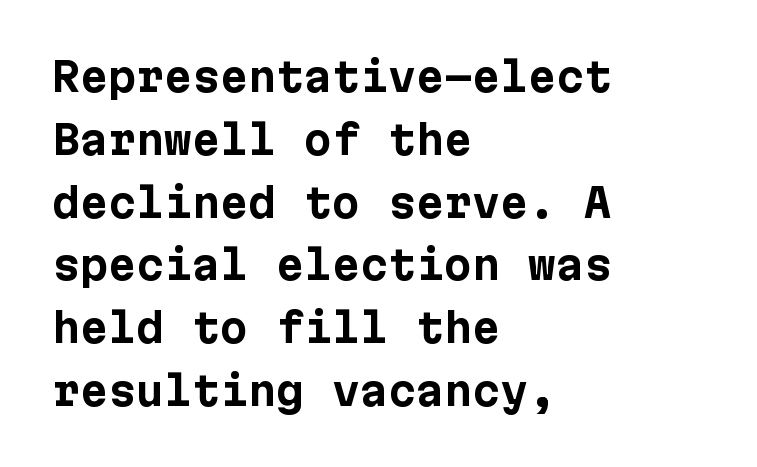
{"serif": "no", "italic": "no", "bold": "yes", "weight": "bold", "width": "normal", "stroke_contrast": "low", "x_height": "medium", "underline": "no", "align": "left", "line_spacing": "normal", "line_spacing_ratio": 1.57, "letter_spacing": "normal", "letter_spacing_em": 0.0, "glyph_px": 40}
